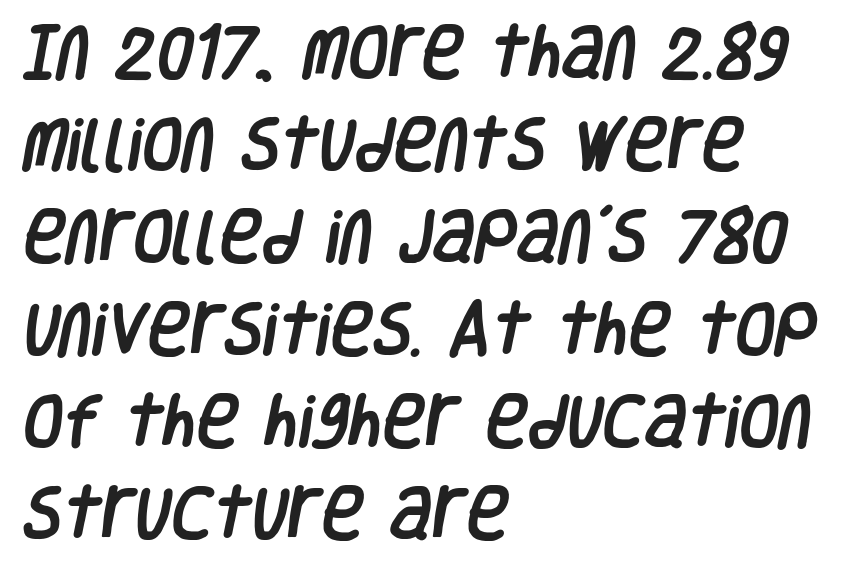
{"serif": "no", "width": "condensed", "stroke_contrast": "low", "x_height": "large", "monospaced": "no", "underline": "no", "align": "left", "line_spacing": "normal", "line_spacing_ratio": 1.59, "letter_spacing": "normal", "letter_spacing_em": 0.0, "glyph_px": 58}
